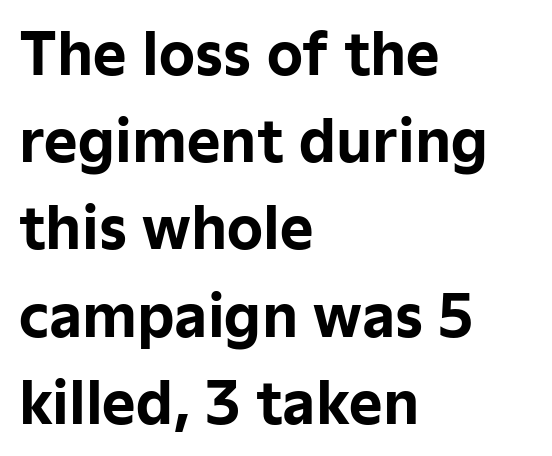
{"serif": "no", "italic": "no", "bold": "yes", "weight": "bold", "width": "normal", "stroke_contrast": "low", "x_height": "medium", "monospaced": "no", "underline": "no", "align": "left", "line_spacing": "normal", "line_spacing_ratio": 1.53, "letter_spacing": "normal", "letter_spacing_em": 0.0, "glyph_px": 57}
